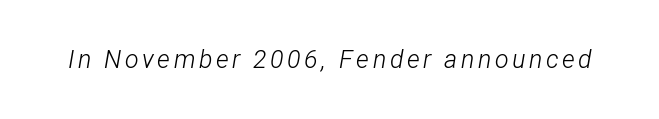
Bold? No — there's no thickening of the strokes. Check the space under the baseline: it is left empty. The font's italic variant was chosen for this text.
